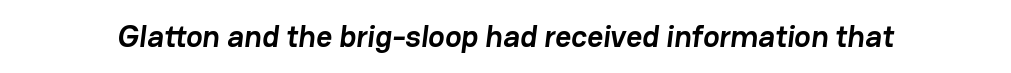
{"serif": "no", "bold": "yes", "weight": "semibold", "width": "normal", "stroke_contrast": "low", "x_height": "medium", "monospaced": "no", "underline": "no", "letter_spacing": "normal", "letter_spacing_em": 0.0, "glyph_px": 31}
